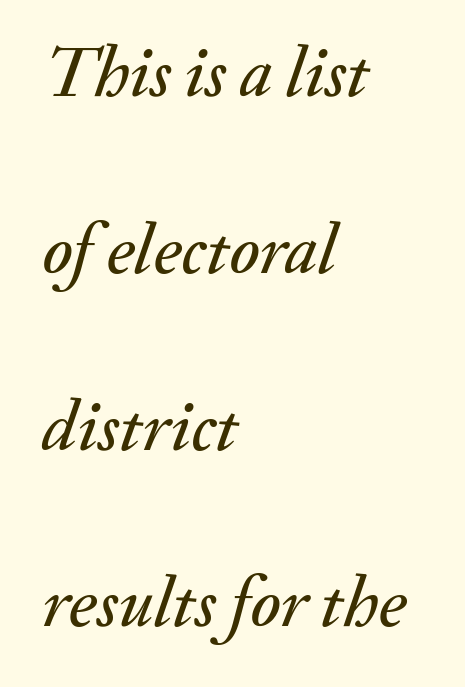
The image shows 71 px text type, italic (leaning right); set left-aligned, loose line spacing (2.49x), normal letter spacing, not underlined; medium stroke contrast and a small x-height.
